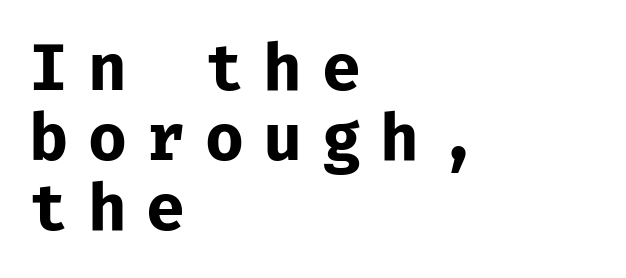
{"serif": "no", "italic": "no", "bold": "yes", "weight": "bold", "width": "normal", "stroke_contrast": "low", "x_height": "medium", "monospaced": "yes", "underline": "no", "align": "left", "line_spacing": "tight", "line_spacing_ratio": 1.08, "letter_spacing": "wide", "letter_spacing_em": 0.3, "glyph_px": 65}
